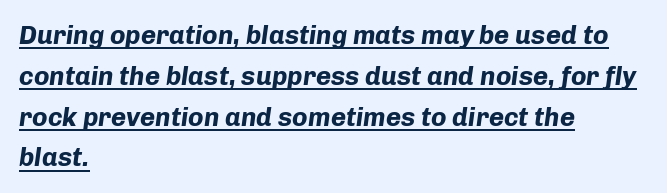
Q: Is the text bold? A: Yes.
Q: Is the text italic (slanted)? A: Yes, it leans right by about 8 degrees.
Q: Is the text underlined? A: Yes.
Q: How is the paragraph aligned? A: Left-aligned.
Q: Is the spacing between letters normal or unusually wide? A: Normal.
Q: Is the spacing between lines tight, normal or loose? A: Normal.
